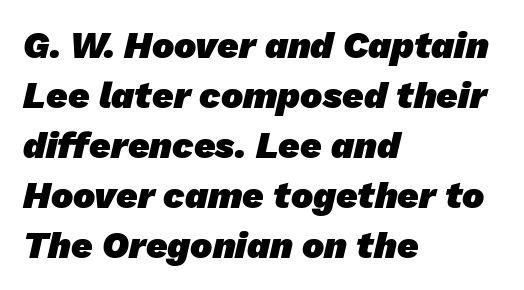
The image shows 37 px heavy sans-serif type; set left-aligned, normal line spacing (1.35x), normal letter spacing, not underlined; low stroke contrast and a medium x-height.
